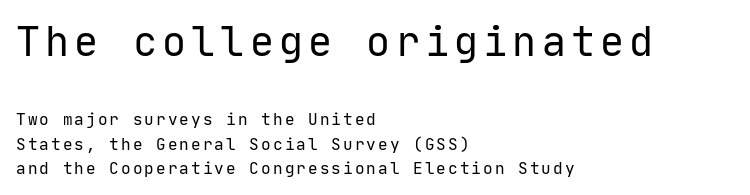
{"serif": "no", "italic": "no", "bold": "no", "weight": "regular", "width": "normal", "stroke_contrast": "low", "x_height": "medium", "monospaced": "yes", "underline": "no", "align": "left", "line_spacing": "normal", "line_spacing_ratio": 1.53, "larger_block": "first", "size_ratio": 2.5, "glyph_px": 40}
